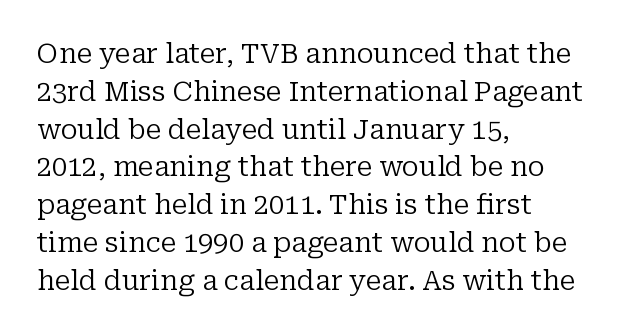
{"italic": "no", "bold": "no", "underline": "no", "align": "left", "line_spacing": "normal", "line_spacing_ratio": 1.4, "letter_spacing": "normal", "letter_spacing_em": 0.0, "glyph_px": 27}
